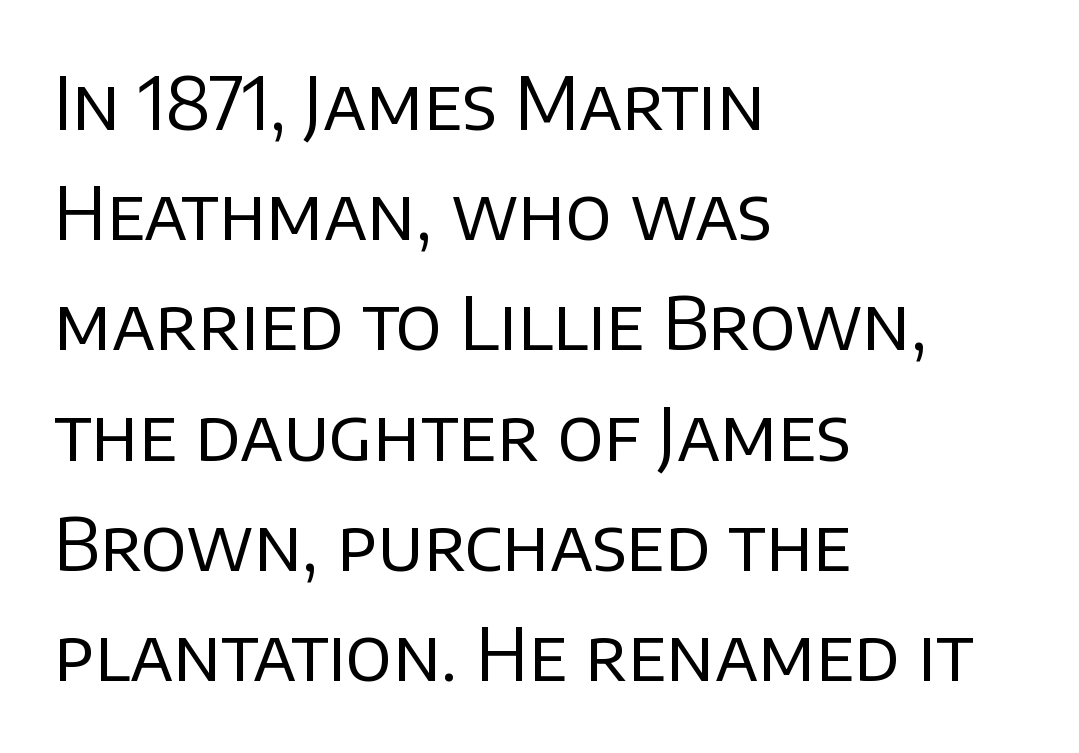
{"serif": "no", "italic": "no", "bold": "no", "weight": "regular", "width": "normal", "stroke_contrast": "low", "x_height": "large", "monospaced": "no", "underline": "no", "align": "left", "line_spacing": "normal", "line_spacing_ratio": 1.51, "letter_spacing": "normal", "letter_spacing_em": 0.0, "glyph_px": 73}
